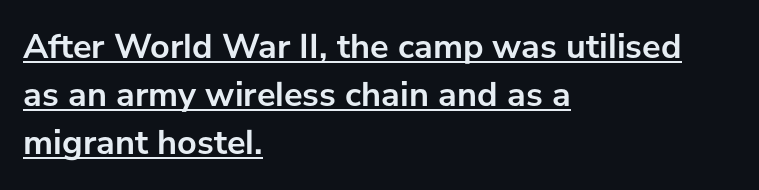
Is this a sans? Yes — the strokes have no serifs. Italic: no, the glyphs are upright roman. The rendering uses a bold face; every stroke is thick and dark. The face used here is proportionally spaced, like ordinary book or web type.
